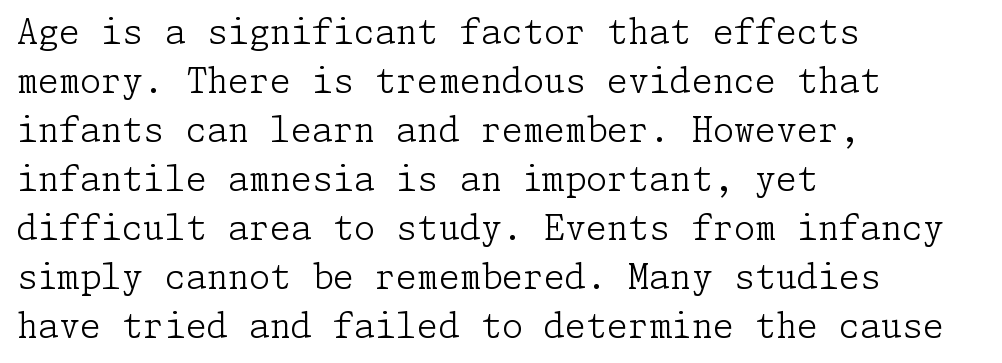
{"serif": "yes", "italic": "no", "bold": "no", "weight": "light", "width": "normal", "stroke_contrast": "low", "x_height": "medium", "underline": "no", "align": "left", "line_spacing": "normal", "line_spacing_ratio": 1.44, "letter_spacing": "normal", "letter_spacing_em": 0.0, "glyph_px": 34}
